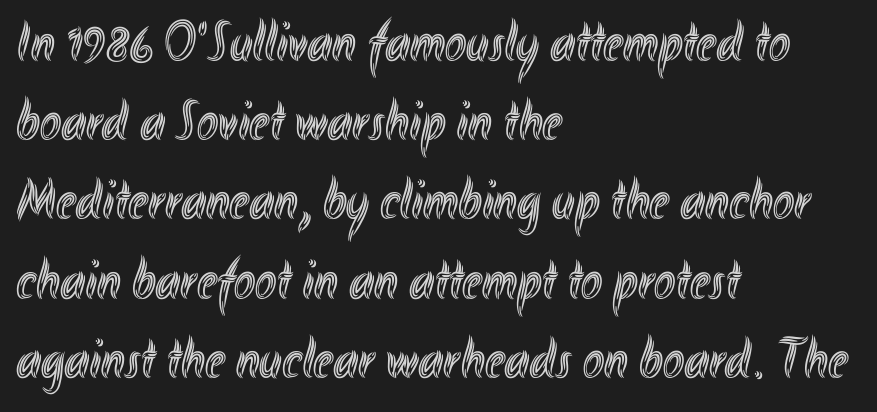
The image shows 57 px condensed type; set left-aligned, normal line spacing (1.39x), normal letter spacing, not underlined; a small x-height.
